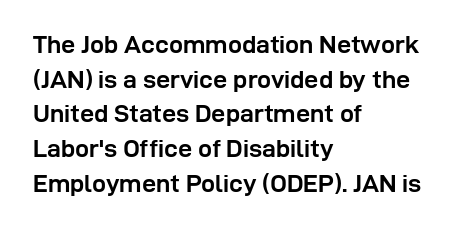
Q: Is the text bold? A: Yes.
Q: Is the text italic (slanted)? A: No, it is upright.
Q: Is the text underlined? A: No.
Q: How is the paragraph aligned? A: Left-aligned.
Q: Is the spacing between letters normal or unusually wide? A: Normal.
Q: Is the spacing between lines tight, normal or loose? A: Normal.
